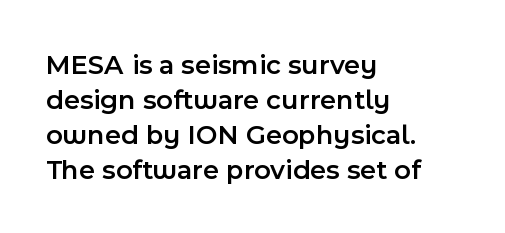
Q: Is the text bold? A: Semi-bold.
Q: Is the text italic (slanted)? A: No, it is upright.
Q: Is the typeface a serif or a sans-serif typeface? A: Sans-serif.
Q: Is the text underlined? A: No.
Q: How is the paragraph aligned? A: Left-aligned.
Q: Is the spacing between letters normal or unusually wide? A: Normal.
Q: Is the spacing between lines tight, normal or loose? A: Normal.
Q: Width (condensed, normal, or wide)? A: Normal.
Q: x-height? A: Medium.
Q: Monospaced? A: No.
